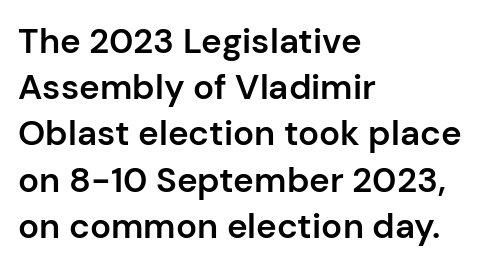
The image shows 35 px semibold sans-serif type, upright; set left-aligned, normal line spacing (1.32x), normal letter spacing, not underlined; low stroke contrast and a medium x-height.
